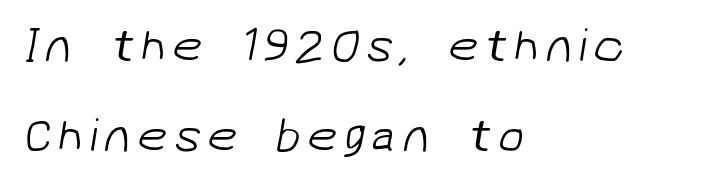
The image shows 48 px light sans-serif type; set left-aligned, line spacing 1.88x, not underlined; low stroke contrast and a medium x-height.
